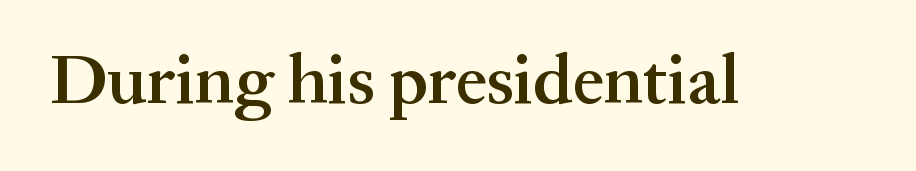
Q: Is the text bold? A: Semi-bold.
Q: Is the text italic (slanted)? A: No, it is upright.
Q: Is the typeface a serif or a sans-serif typeface? A: Serif.
Q: Is the text underlined? A: No.
Q: Is the spacing between letters normal or unusually wide? A: Normal.
Q: Width (condensed, normal, or wide)? A: Normal.
Q: Stroke contrast? A: Medium.
Q: x-height? A: Medium.
Q: Monospaced? A: No.
